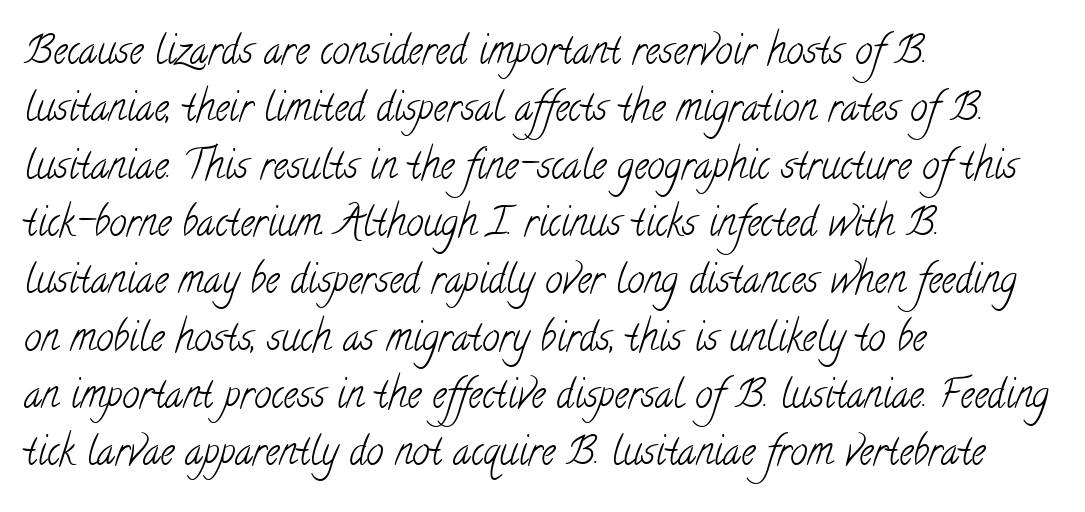
The image shows 39 px light, condensed serif type; set left-aligned, normal line spacing (1.47x), normal letter spacing, not underlined; low stroke contrast and a small x-height.
